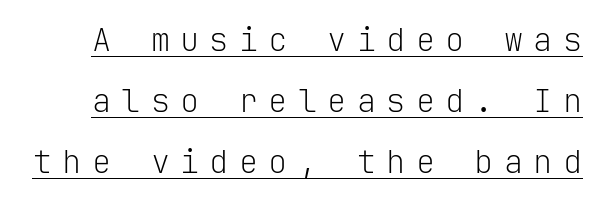
The characters display no serif detailing; their extremities are plain. Rows of type keep a wide berth in the vertical direction. The lettering holds an erect, upright posture throughout. Check the space under the baseline: a stroke is drawn there. Caption: face not bold, strokes unweighted. Spacing between characters has been opened up far beyond the box default.
